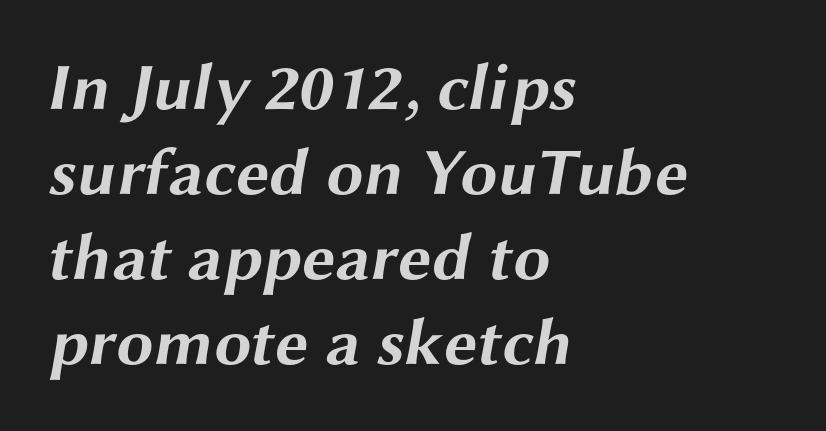
{"serif": "no", "bold": "yes", "weight": "bold", "width": "wide", "stroke_contrast": "medium", "x_height": "medium", "monospaced": "no", "underline": "no", "align": "left", "line_spacing": "normal", "line_spacing_ratio": 1.27, "letter_spacing": "normal", "letter_spacing_em": 0.0, "glyph_px": 67}
